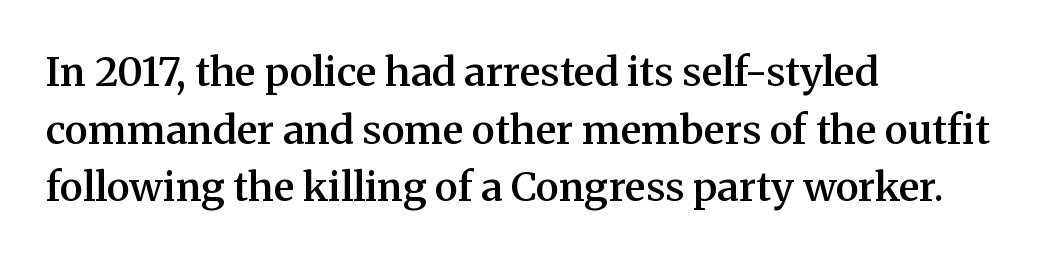
{"serif": "yes", "italic": "no", "bold": "semi", "weight": "semibold", "width": "normal", "stroke_contrast": "medium", "x_height": "medium", "monospaced": "no", "underline": "no", "align": "left", "line_spacing": "normal", "line_spacing_ratio": 1.44, "letter_spacing": "normal", "letter_spacing_em": 0.0, "glyph_px": 40}
